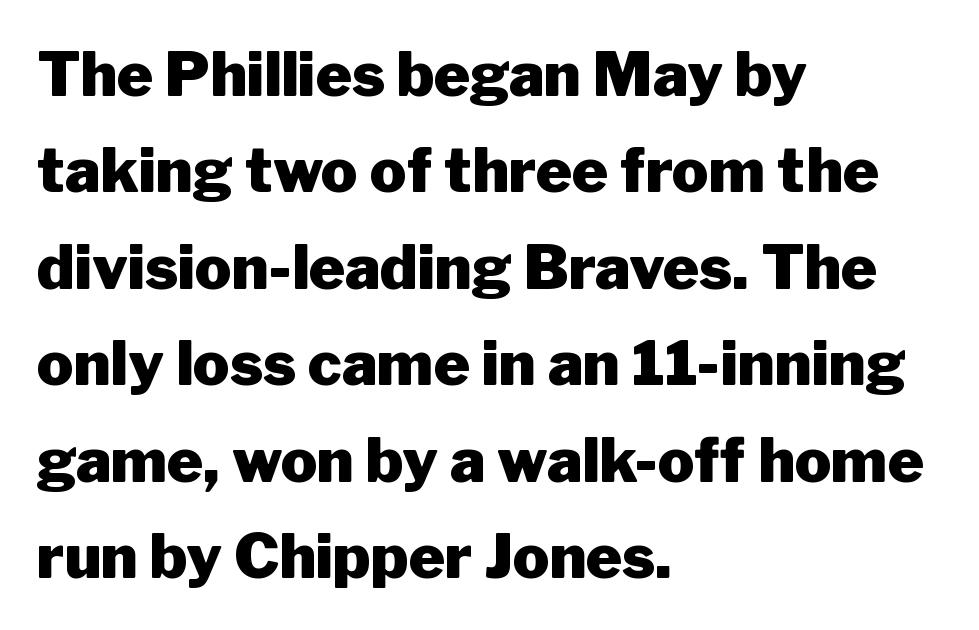
{"serif": "no", "italic": "no", "bold": "yes", "weight": "heavy", "width": "normal", "stroke_contrast": "low", "x_height": "medium", "monospaced": "no", "underline": "no", "align": "left", "line_spacing": "normal", "line_spacing_ratio": 1.58, "letter_spacing": "normal", "letter_spacing_em": 0.0, "glyph_px": 61}
